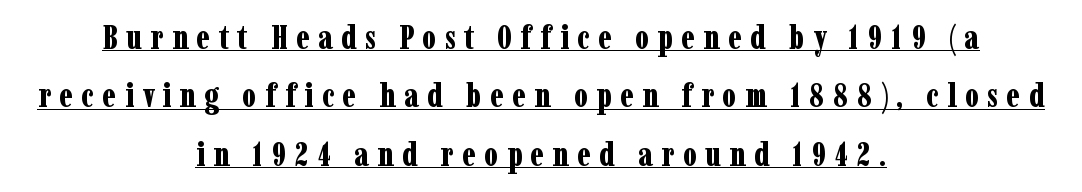
Font category for this specimen: serif. Reading down the block, each line starts at a different indent, mirrored at its end. The line texture is sparse and dotted thanks to wide tracking. Notice how the stems are strictly vertical — no italics here.
